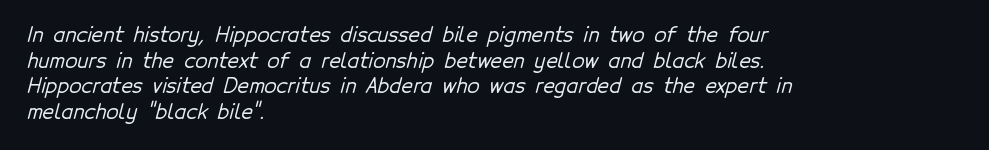
{"underline": "no", "align": "left", "line_spacing": "normal", "line_spacing_ratio": 1.28, "letter_spacing": "normal", "letter_spacing_em": 0.0, "glyph_px": 20}
